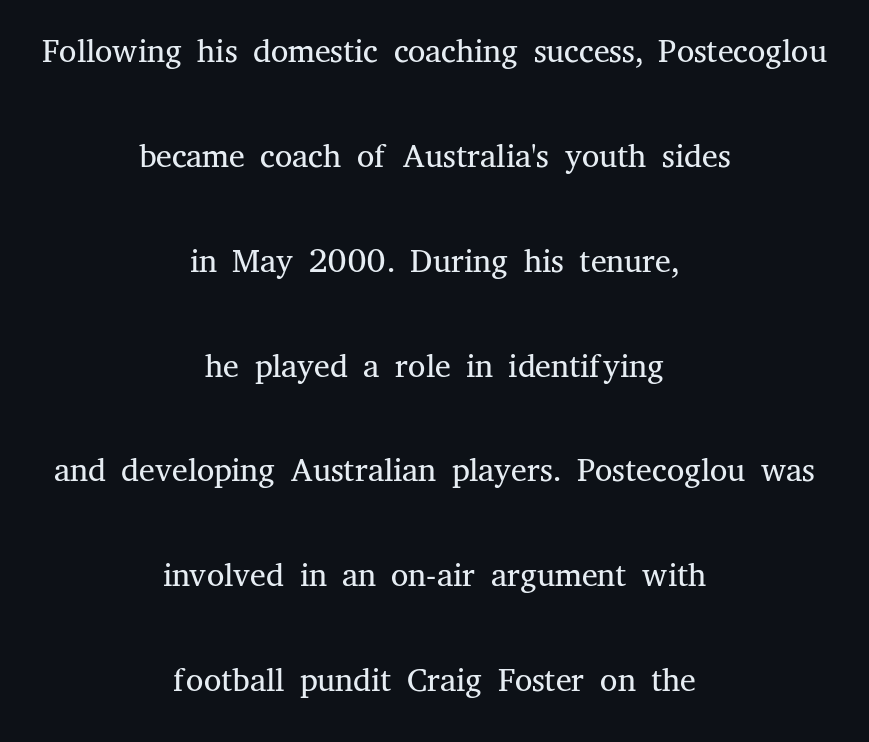
The image shows 49 px light serif type, upright; set centered, loose line spacing (2.14x), normal letter spacing, not underlined; medium stroke contrast and a medium x-height.
